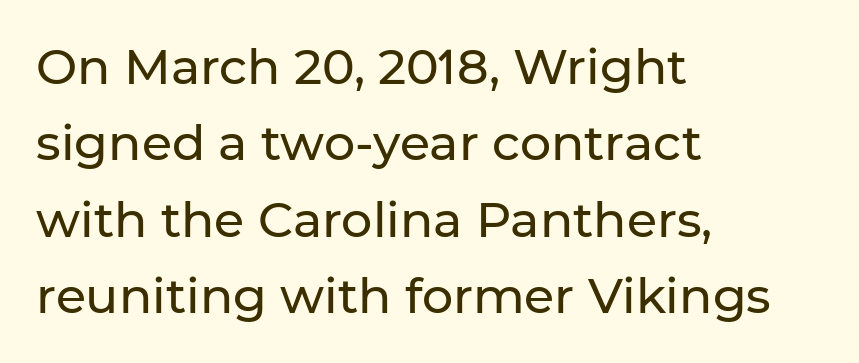
Q: Is the text italic (slanted)? A: No, it is upright.
Q: Is the typeface a serif or a sans-serif typeface? A: Sans-serif.
Q: Is the text underlined? A: No.
Q: How is the paragraph aligned? A: Left-aligned.
Q: Is the spacing between letters normal or unusually wide? A: Normal.
Q: Is the spacing between lines tight, normal or loose? A: Normal.
Q: Width (condensed, normal, or wide)? A: Normal.
Q: Stroke contrast? A: Low.
Q: x-height? A: Medium.
Q: Monospaced? A: No.
